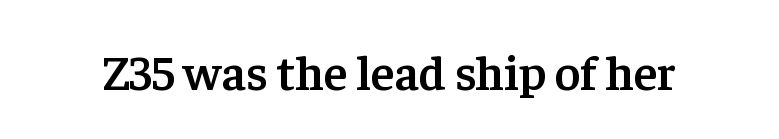
{"serif": "yes", "italic": "no", "bold": "semi", "weight": "semibold", "width": "normal", "stroke_contrast": "low", "x_height": "medium", "monospaced": "no", "underline": "no", "letter_spacing": "normal", "letter_spacing_em": 0.0, "glyph_px": 49}
